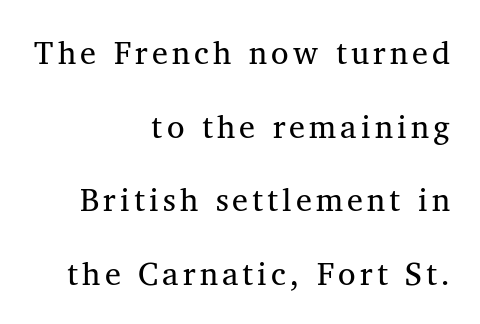
Q: Is the text bold? A: No.
Q: Is the text italic (slanted)? A: No, it is upright.
Q: Is the typeface a serif or a sans-serif typeface? A: Serif.
Q: Is the text underlined? A: No.
Q: How is the paragraph aligned? A: Right-aligned.
Q: Is the spacing between lines tight, normal or loose? A: Loose.
Q: Width (condensed, normal, or wide)? A: Normal.
Q: Stroke contrast? A: Medium.
Q: x-height? A: Medium.
Q: Monospaced? A: No.
